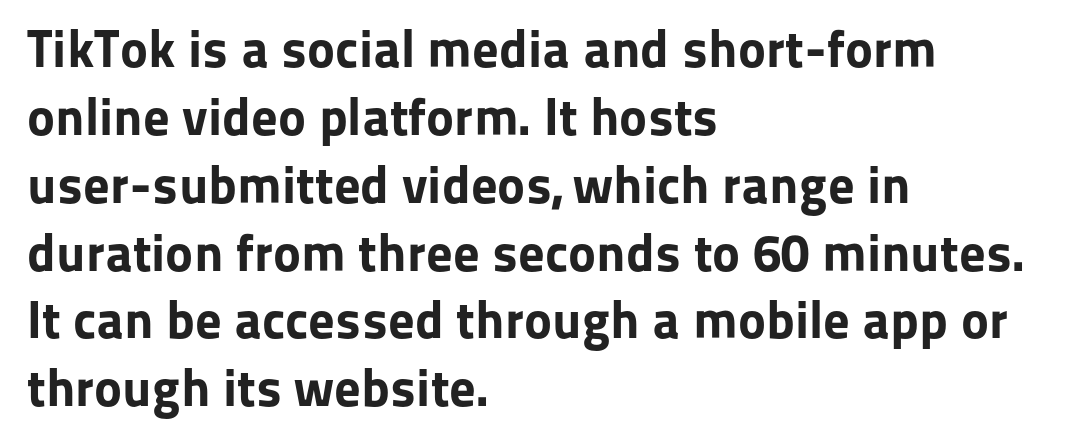
{"serif": "no", "italic": "no", "bold": "yes", "weight": "bold", "width": "normal", "stroke_contrast": "low", "x_height": "medium", "monospaced": "no", "underline": "no", "align": "left", "line_spacing": "normal", "line_spacing_ratio": 1.28, "letter_spacing": "normal", "letter_spacing_em": 0.0, "glyph_px": 53}
